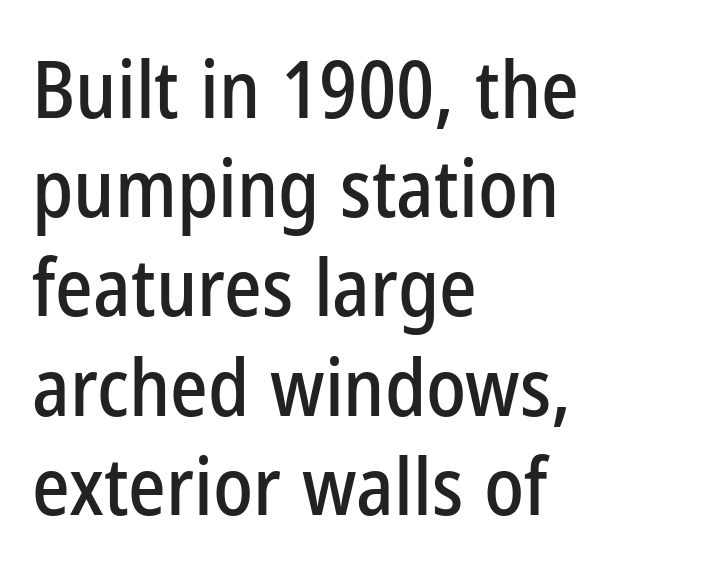
Is the block centered? No — it sits flush against the left margin. The line texture is even and compact thanks to regular tracking. Glance below the letters and you will spot only blank space. The passage shown is typed in a proportional face where columns would drift. Unlike italic type, these characters show no tilt at all. The glyphs in this specimen are sans serif.
